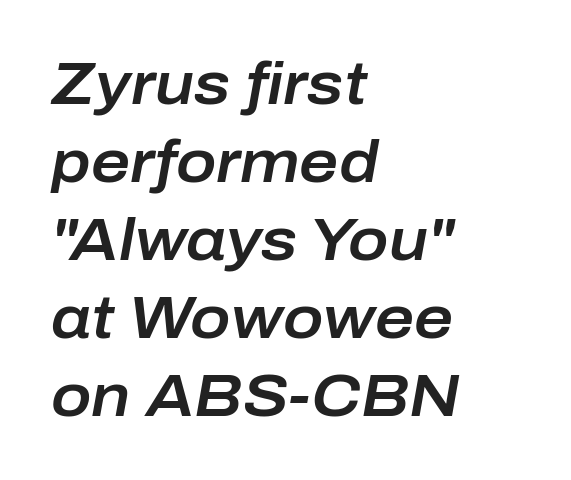
The image shows 60 px text type, italic (leaning right); set left-aligned, normal line spacing (1.3x), normal letter spacing, not underlined; low stroke contrast and a medium x-height.
